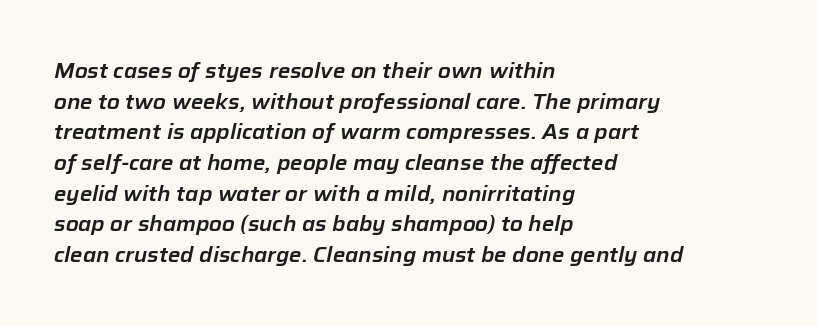
The image shows 21 px text type, italic (leaning right); set left-aligned, normal line spacing (1.46x), normal letter spacing, not underlined.
